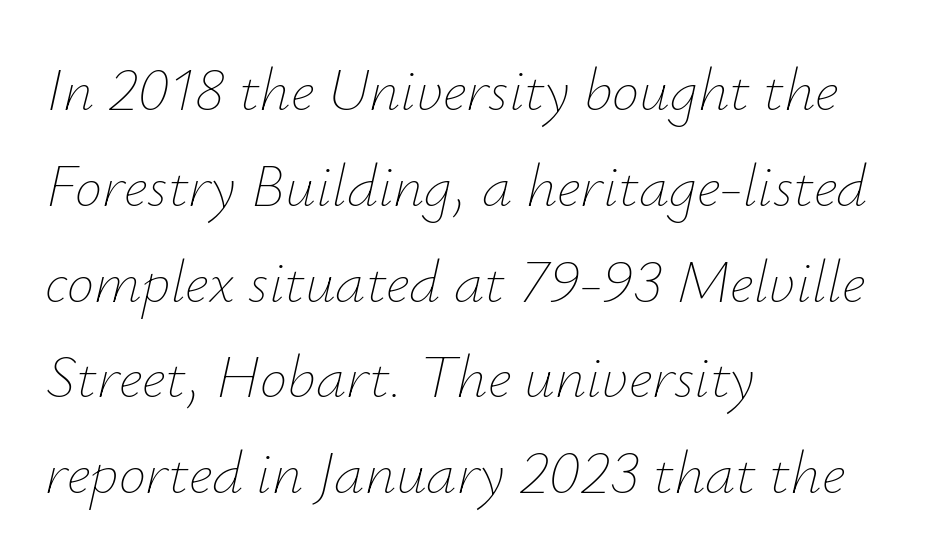
The image shows 61 px thin type, italic (leaning right); set left-aligned, normal line spacing (1.57x), normal letter spacing, not underlined; low stroke contrast and a small x-height.
